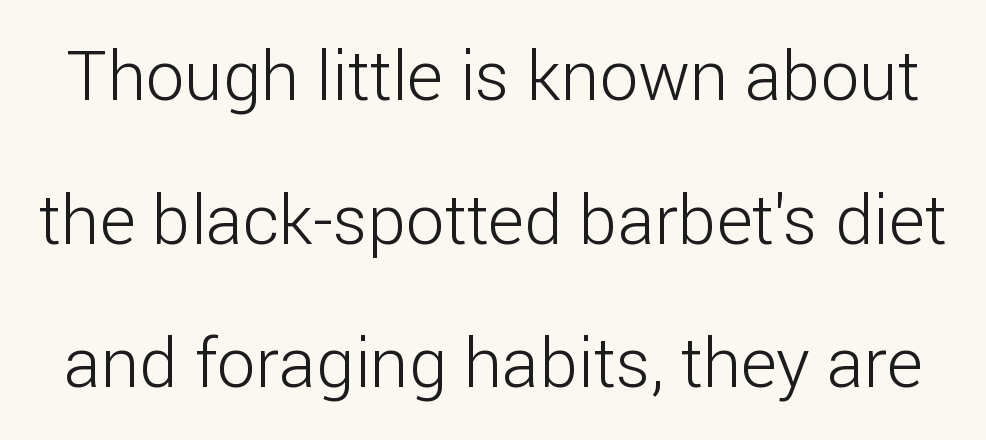
The image shows 69 px light sans-serif type, upright; set loose line spacing (2.08x), normal letter spacing, not underlined; low stroke contrast and a medium x-height.
